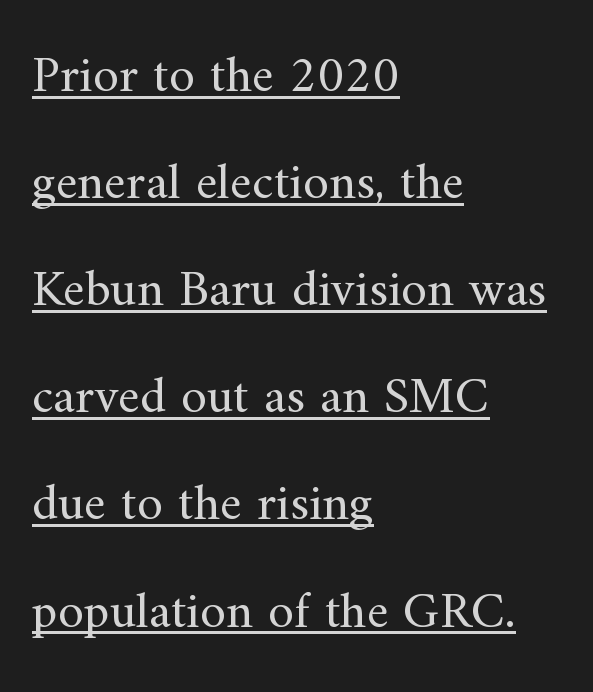
The image shows 52 px regular-weight serif type, upright; set left-aligned, loose line spacing (2.06x), normal letter spacing, underlined; medium stroke contrast and a small x-height.
